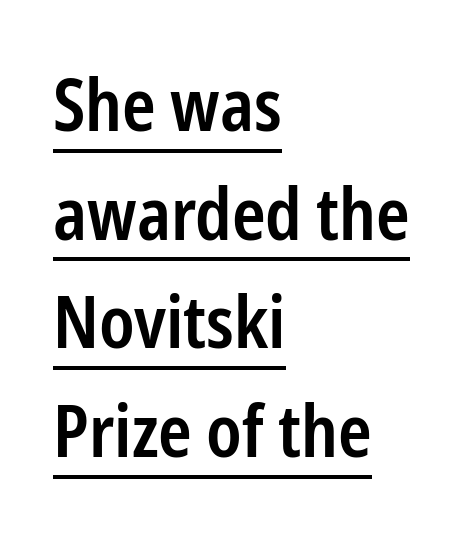
Q: Is the text bold? A: Semi-bold.
Q: Is the text italic (slanted)? A: No, it is upright.
Q: Is the typeface a serif or a sans-serif typeface? A: Sans-serif.
Q: Is the text underlined? A: Yes.
Q: How is the paragraph aligned? A: Left-aligned.
Q: Is the spacing between letters normal or unusually wide? A: Normal.
Q: Is the spacing between lines tight, normal or loose? A: Normal.
Q: Width (condensed, normal, or wide)? A: Condensed.
Q: Stroke contrast? A: Low.
Q: x-height? A: Medium.
Q: Monospaced? A: No.
